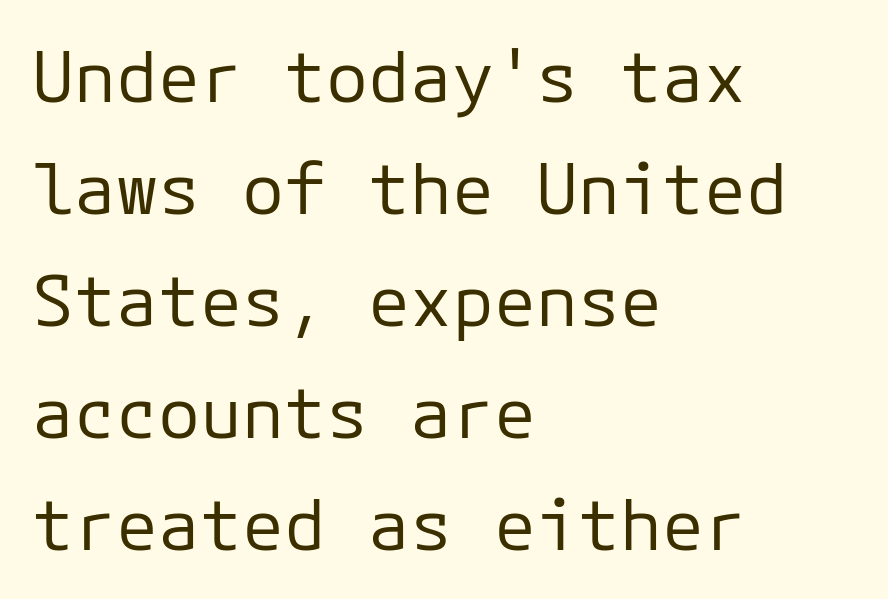
The image shows 70 px regular-weight sans-serif type, upright, monospaced; set left-aligned, normal line spacing (1.6x), normal letter spacing, not underlined; low stroke contrast and a medium x-height.
